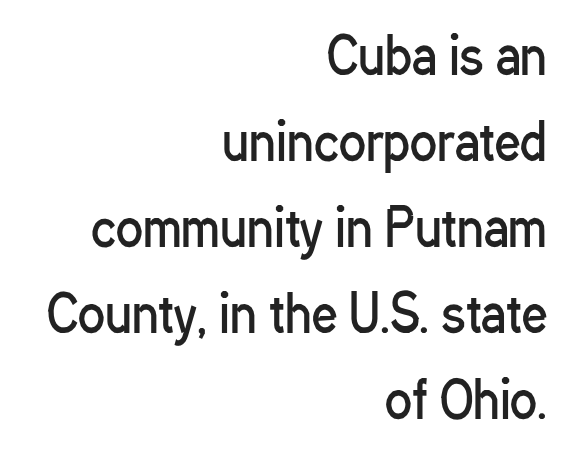
Is this a heavy cut? Hardly; it is regular or lighter. A typesetter would call this proportional, since set widths differ per character. Classification — sans serif. Alignment: flush right.
